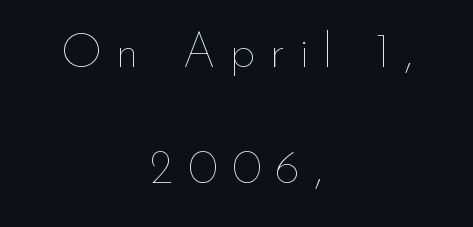
Q: Is the text bold? A: No.
Q: Is the text italic (slanted)? A: No, it is upright.
Q: Is the text underlined? A: No.
Q: How is the paragraph aligned? A: Centered.
Q: Is the spacing between letters normal or unusually wide? A: Unusually wide.
Q: Is the spacing between lines tight, normal or loose? A: Loose.
Q: Width (condensed, normal, or wide)? A: Normal.
Q: Stroke contrast? A: Low.
Q: x-height? A: Small.
Q: Monospaced? A: No.
